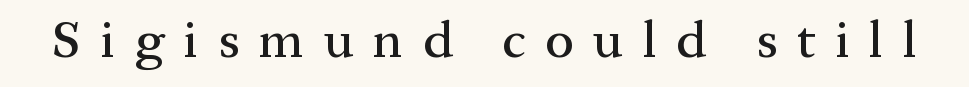
The image shows 52 px serif type, upright; set unusually wide letter spacing (+0.38 em), not underlined; medium stroke contrast and a medium x-height.
